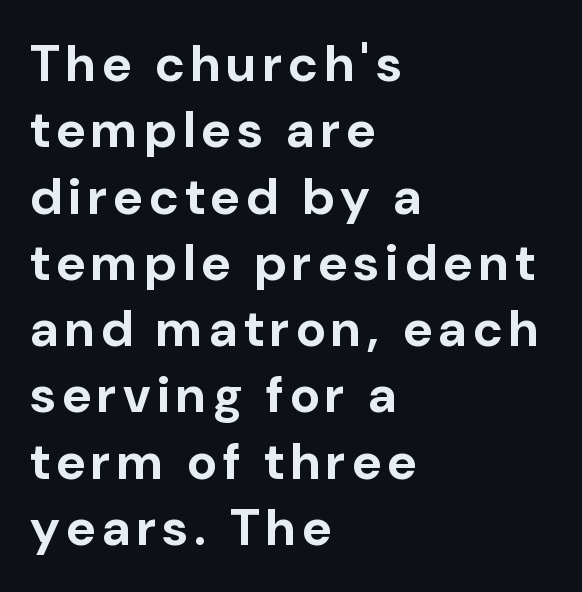
The image shows 51 px bold sans-serif type, upright; set left-aligned, normal line spacing (1.3x), not underlined; low stroke contrast and a medium x-height.
